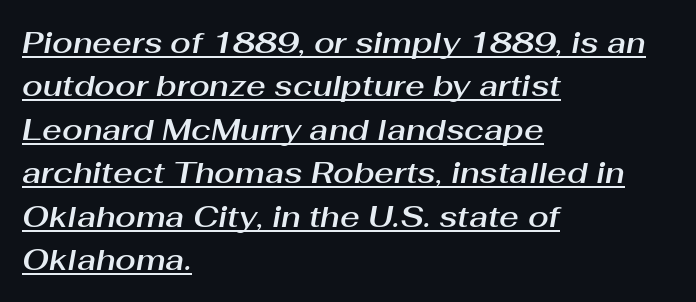
The image shows 30 px text type, italic (leaning right); set left-aligned, normal line spacing (1.45x), normal letter spacing, underlined; medium stroke contrast and a medium x-height.
